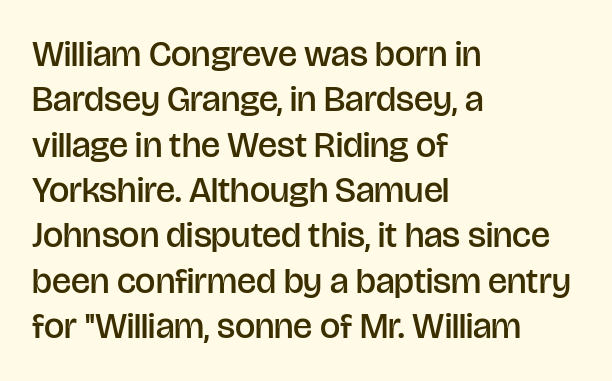
Here the designer chose a conventional face with non-uniform glyph widths. Heft: intermediate — a semibold. Reading down the column, the eye jumps a familiar distance to each next line. Posture: vertical. The strip under each line holds only bare page.
